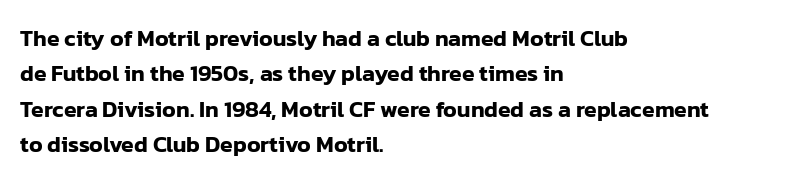
{"italic": "no", "underline": "no", "align": "left", "line_spacing": "normal", "line_spacing_ratio": 1.54, "letter_spacing": "normal", "letter_spacing_em": 0.0, "glyph_px": 23}
